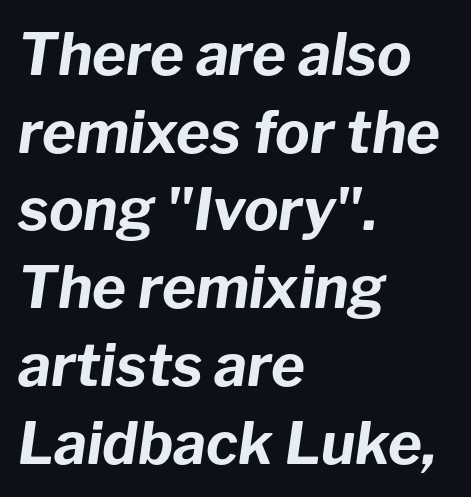
Lines of text with bare space underneath. Notice how the passage keeps a crisp vertical edge on the left only. Is this a fixed-width face? No — the glyphs have proportional, varying widths. The text carries the slant typical of an italic or oblique font. What weight is shown? A full bold with thick strokes. What's the leading like? Ordinary, nothing unusual.
